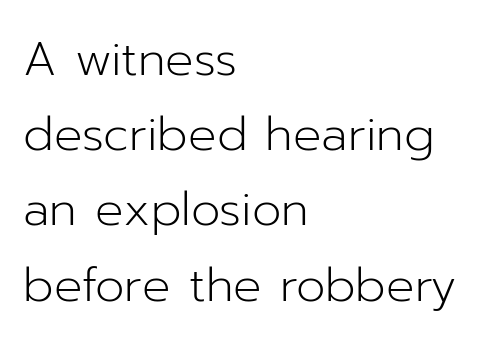
The lettering holds an erect, upright posture throughout. Each letter's strokes conclude bluntly, with no projecting serifs. Is this a heavy cut? Hardly; it is regular or lighter. Horizontal alignment here is leftward, the default for most running prose. Nothing unusual about the tracking: characters are spaced as the font intends.
